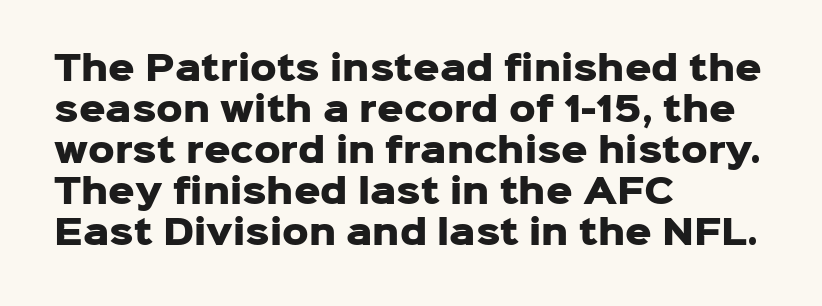
This sample has the flowing, uneven cadence of proportional lettering. Descenders hang freely into open space. Check where the strokes stop: nothing finishes them off — pure sans. Look at the tracking — it's just the regular setting, nothing added.
